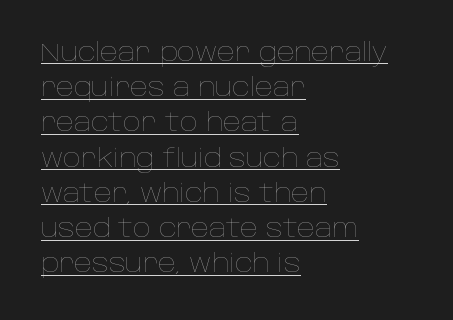
{"italic": "no", "bold": "no", "underline": "yes", "align": "left", "line_spacing": "normal", "line_spacing_ratio": 1.41, "letter_spacing": "normal", "letter_spacing_em": 0.0, "glyph_px": 25}
